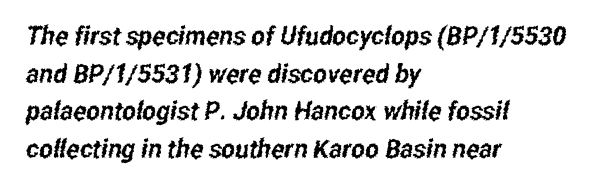
The image shows 26 px text type; set left-aligned, normal line spacing (1.45x), normal letter spacing, not underlined.
